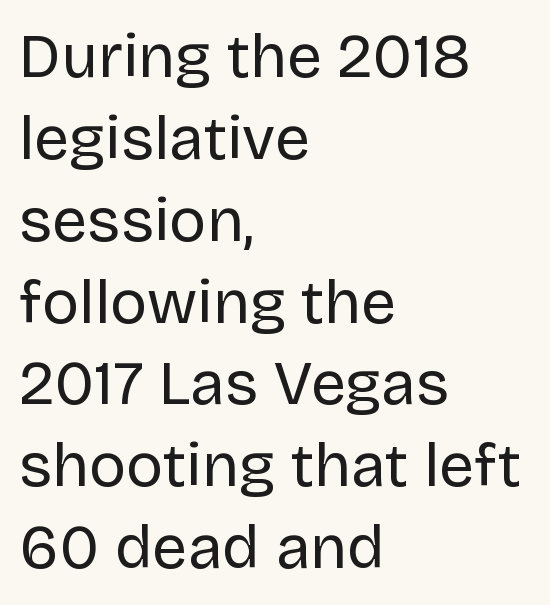
The lines are quadded left. Honestly, there is no underline to notice here at all. Is the stroke heavy? The answer is a plain regular-or-lighter. To sum up the face: it is a sans, with no serifs. Compared with typical paragraphs, the rows here are spaced about the same.
